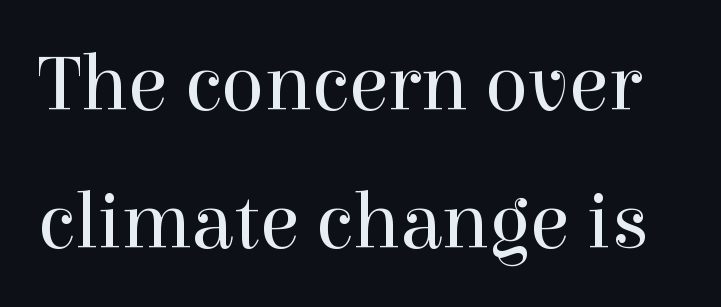
{"serif": "yes", "italic": "no", "bold": "no", "weight": "regular", "width": "normal", "x_height": "medium", "monospaced": "no", "underline": "no", "line_spacing_ratio": 1.72, "letter_spacing": "normal", "letter_spacing_em": 0.0, "glyph_px": 80}
